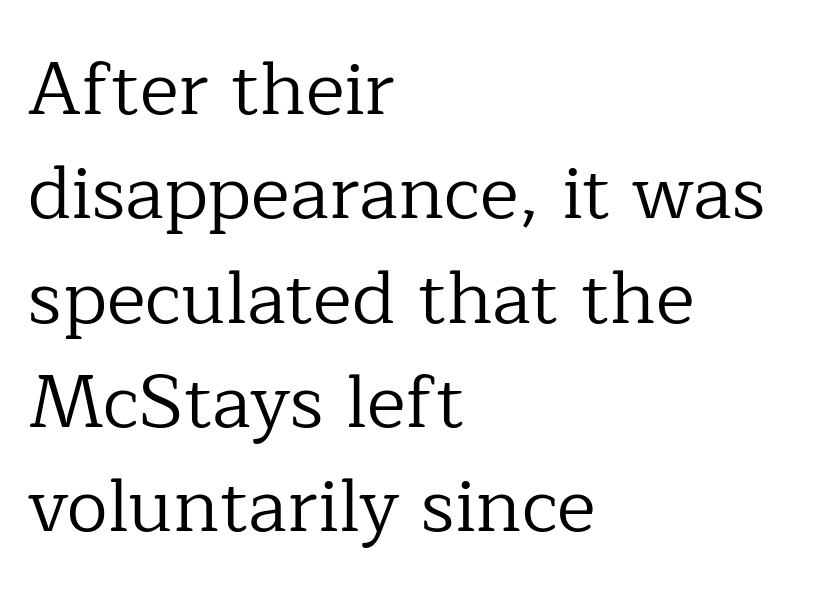
Honestly, the letter spacing is just normal — you wouldn't notice it. It's the straight-up-and-down kind of type. Does the type have serifs? Yes, each stem ends in a small foot. The typesetting does not lean heavy: it is not bold.
